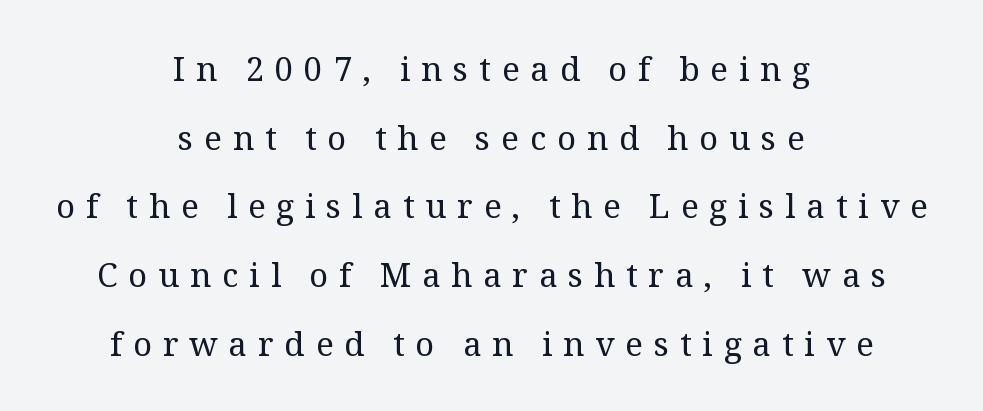
Q: Is the text bold? A: No.
Q: Is the text italic (slanted)? A: No, it is upright.
Q: Is the typeface a serif or a sans-serif typeface? A: Serif.
Q: Is the text underlined? A: No.
Q: How is the paragraph aligned? A: Centered.
Q: Is the spacing between letters normal or unusually wide? A: Unusually wide.
Q: Is the spacing between lines tight, normal or loose? A: Loose.
Q: Width (condensed, normal, or wide)? A: Normal.
Q: Stroke contrast? A: Medium.
Q: x-height? A: Medium.
Q: Monospaced? A: No.
